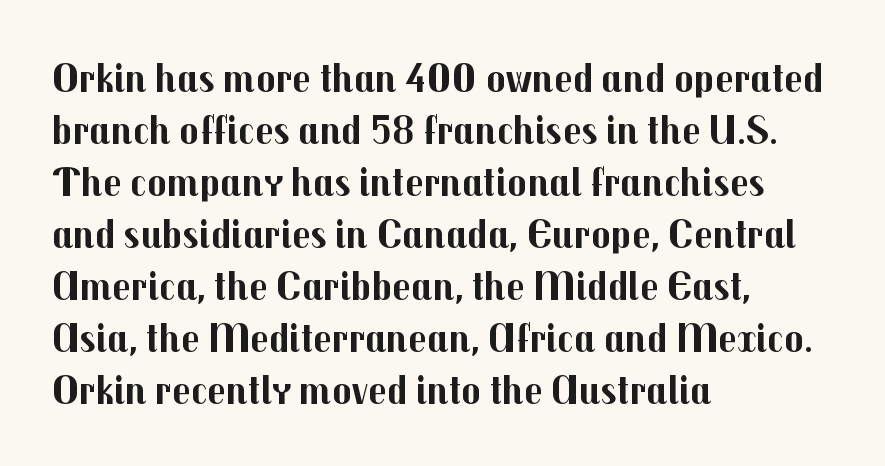
The image shows 41 px bold sans-serif type, upright; set left-aligned, normal line spacing (1.27x), normal letter spacing, not underlined; medium stroke contrast and a medium x-height.
